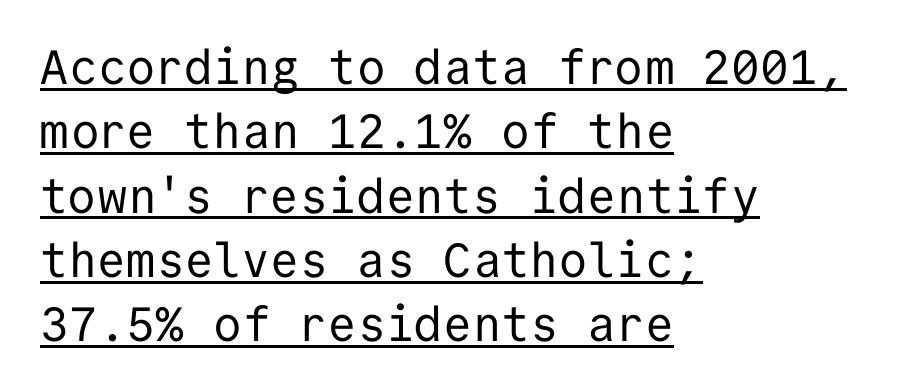
{"serif": "no", "italic": "no", "bold": "no", "weight": "regular", "width": "normal", "stroke_contrast": "low", "x_height": "medium", "monospaced": "yes", "underline": "yes", "align": "left", "line_spacing": "normal", "line_spacing_ratio": 1.34, "letter_spacing": "normal", "letter_spacing_em": 0.0, "glyph_px": 48}
